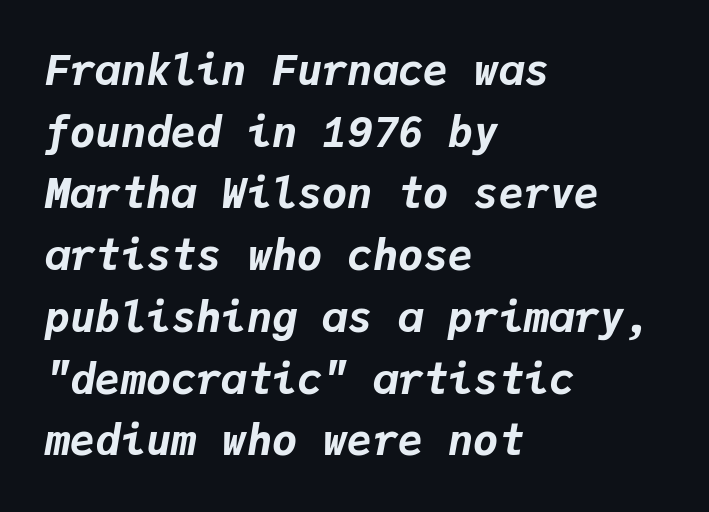
{"italic": "yes", "lean": "right", "slant_degrees": 9, "bold": "yes", "weight": "bold", "width": "normal", "stroke_contrast": "low", "x_height": "medium", "monospaced": "yes", "underline": "no", "align": "left", "line_spacing": "normal", "line_spacing_ratio": 1.47, "letter_spacing": "normal", "letter_spacing_em": 0.0, "glyph_px": 42}
